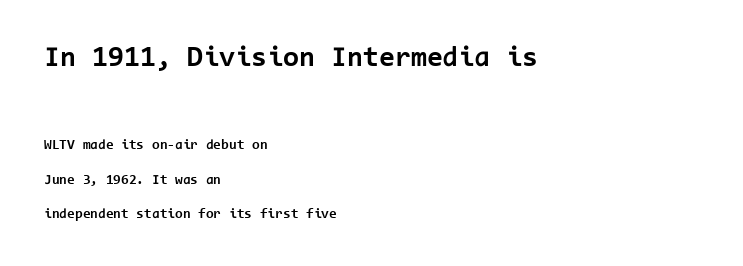
The letters march in equal steps, a hallmark of fixed-pitch type. Line beginnings align vertically; line endings do not. Spacing between characters is what you'd get straight out of the box. Check where the strokes stop: nothing finishes them off — pure sans. Unmarked baselines from the first word to the last. This sample uses an upright cut, with every glyph sitting square on the baseline.
